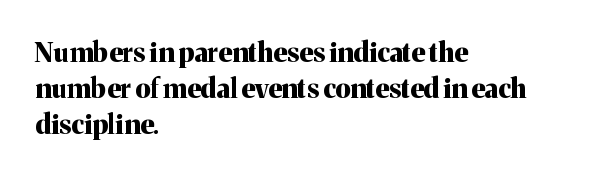
Q: Is the text bold? A: Yes.
Q: Is the text italic (slanted)? A: No, it is upright.
Q: Is the text underlined? A: No.
Q: How is the paragraph aligned? A: Left-aligned.
Q: Is the spacing between letters normal or unusually wide? A: Normal.
Q: Is the spacing between lines tight, normal or loose? A: Normal.
